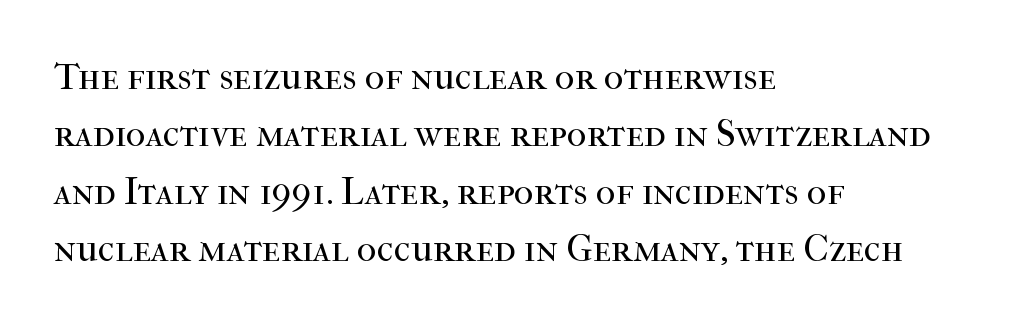
The image shows 38 px regular-weight serif type, upright; set left-aligned, normal line spacing (1.51x), normal letter spacing, not underlined; high stroke contrast and a medium x-height.
